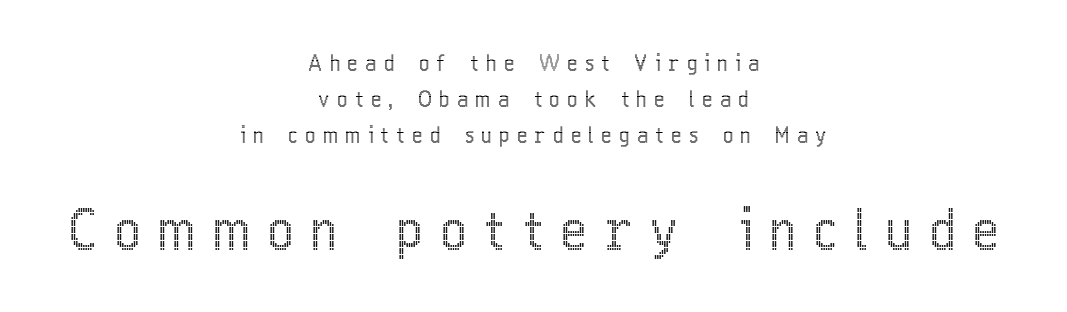
{"italic": "no", "width": "condensed", "x_height": "medium", "monospaced": "no", "underline": "no", "align": "center", "line_spacing": "normal", "line_spacing_ratio": 1.64, "letter_spacing": "wide", "letter_spacing_em": 0.34, "larger_block": "second", "size_ratio": 2.45, "glyph_px": 54}
